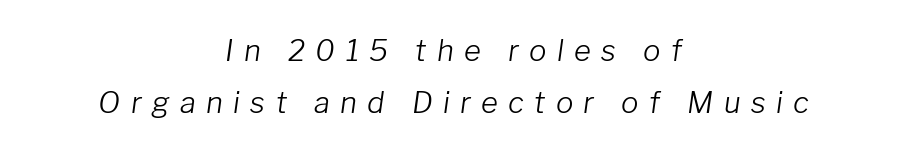
Q: Is the text bold? A: No.
Q: Is the text italic (slanted)? A: Yes, it leans right by about 8 degrees.
Q: Is the text underlined? A: No.
Q: How is the paragraph aligned? A: Centered.
Q: Is the spacing between letters normal or unusually wide? A: Unusually wide.
Q: Width (condensed, normal, or wide)? A: Normal.
Q: Stroke contrast? A: Low.
Q: x-height? A: Medium.
Q: Monospaced? A: No.
